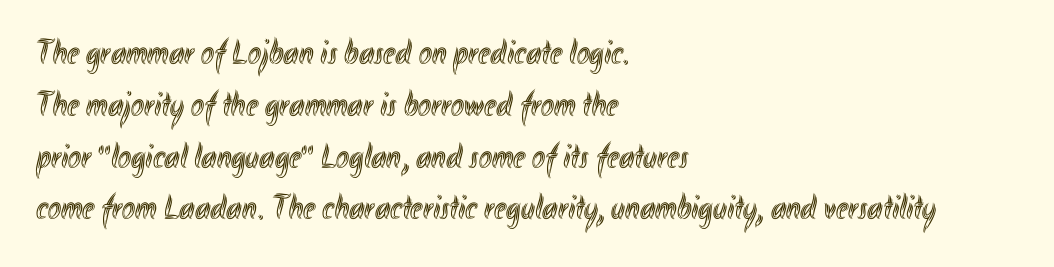
The image shows 35 px condensed type; set left-aligned, normal line spacing (1.48x), normal letter spacing, not underlined; a small x-height.
